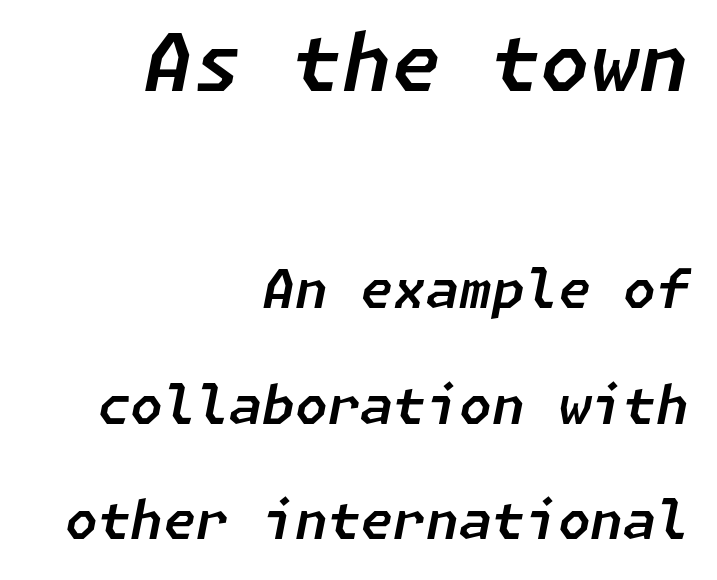
Q: Is the text italic (slanted)? A: Yes, it leans right by about 11 degrees.
Q: Is the text underlined? A: No.
Q: How is the paragraph aligned? A: Right-aligned.
Q: Is the spacing between letters normal or unusually wide? A: Normal.
Q: Is the spacing between lines tight, normal or loose? A: Loose.
Q: Which block of text is set in a larger size, the first (top) or the second (bottom)? A: The first (top) one.
Q: Width (condensed, normal, or wide)? A: Normal.
Q: Stroke contrast? A: Low.
Q: x-height? A: Medium.
